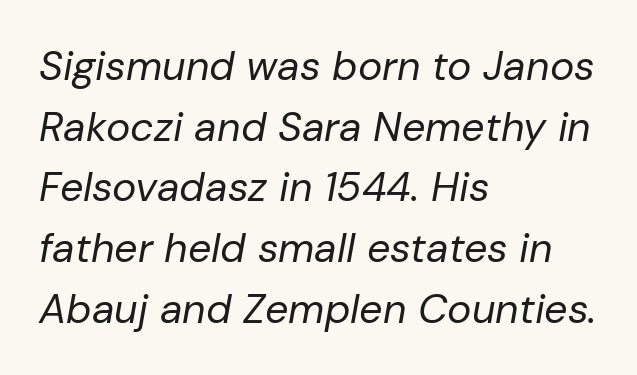
Q: Is the text bold? A: No.
Q: Is the text italic (slanted)? A: Yes, it leans right by about 10 degrees.
Q: Is the text underlined? A: No.
Q: How is the paragraph aligned? A: Left-aligned.
Q: Is the spacing between letters normal or unusually wide? A: Normal.
Q: Is the spacing between lines tight, normal or loose? A: Normal.
Q: Width (condensed, normal, or wide)? A: Normal.
Q: Stroke contrast? A: Low.
Q: x-height? A: Medium.
Q: Monospaced? A: No.
